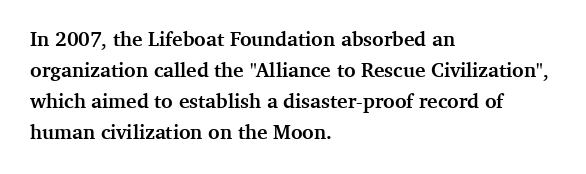
{"italic": "no", "bold": "yes", "underline": "no", "align": "left", "line_spacing": "normal", "line_spacing_ratio": 1.55, "letter_spacing": "normal", "letter_spacing_em": 0.0, "glyph_px": 20}
